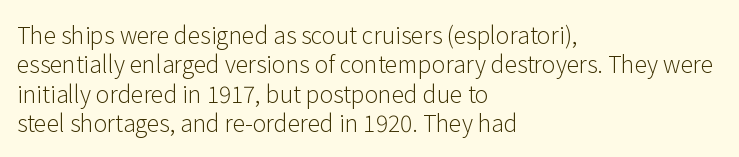
The image shows 23 px text type, upright; set left-aligned, normal line spacing (1.28x), normal letter spacing, not underlined.
